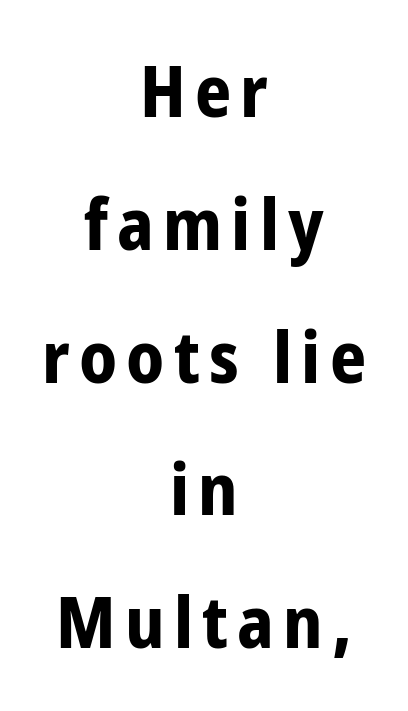
{"serif": "no", "italic": "no", "bold": "yes", "weight": "bold", "width": "condensed", "stroke_contrast": "low", "x_height": "medium", "monospaced": "no", "underline": "no", "align": "center", "line_spacing_ratio": 1.87, "glyph_px": 71}
